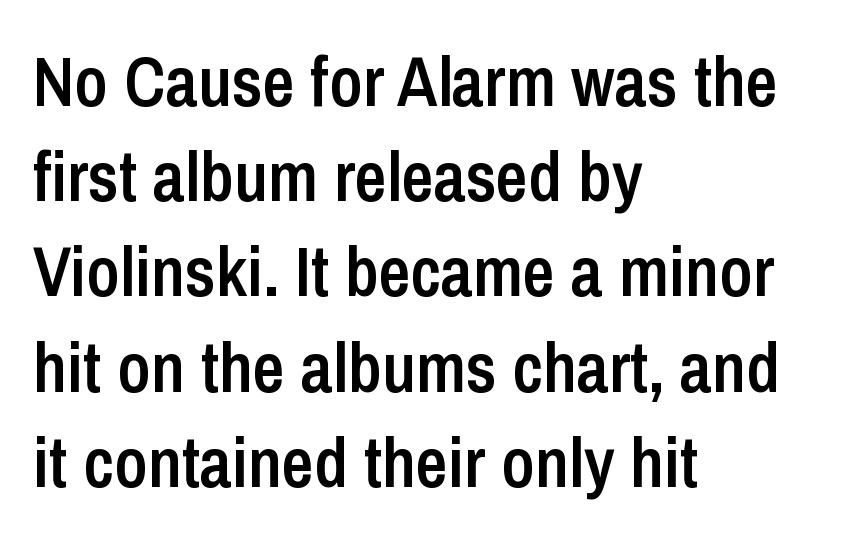
{"serif": "no", "italic": "no", "bold": "semi", "weight": "semibold", "width": "condensed", "stroke_contrast": "low", "x_height": "medium", "monospaced": "no", "underline": "no", "align": "left", "line_spacing": "normal", "line_spacing_ratio": 1.36, "letter_spacing": "normal", "letter_spacing_em": 0.0, "glyph_px": 70}
